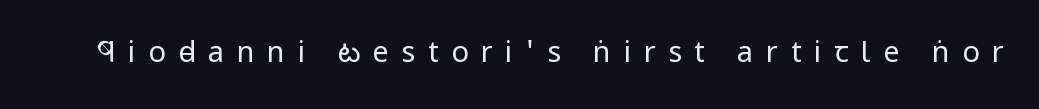
This rendering employs a face without finishing strokes, i.e., a sans-serif. The type sits square on the baseline with zero lean. A clean baseline with only descenders dipping below it. The font sits on the lighter half of the weight spectrum, regular included. This sample uses expanded letter spacing, leaving extra air between glyphs. A typesetter would call this proportional, since set widths differ per character.
